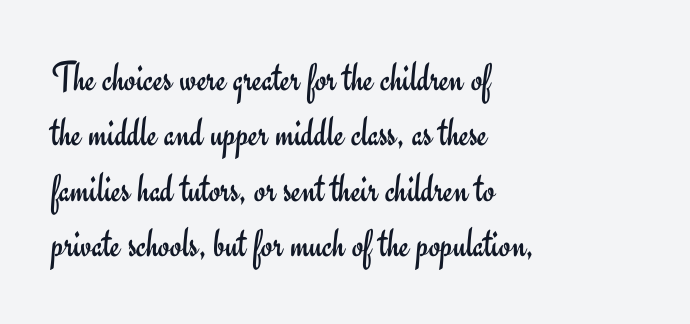
Q: Is the text bold? A: No.
Q: Is the text italic (slanted)? A: Yes.
Q: Is the typeface a serif or a sans-serif typeface? A: Sans-serif.
Q: Is the text underlined? A: No.
Q: How is the paragraph aligned? A: Left-aligned.
Q: Is the spacing between letters normal or unusually wide? A: Normal.
Q: Is the spacing between lines tight, normal or loose? A: Normal.
Q: Width (condensed, normal, or wide)? A: Normal.
Q: Stroke contrast? A: Low.
Q: x-height? A: Small.
Q: Monospaced? A: No.
